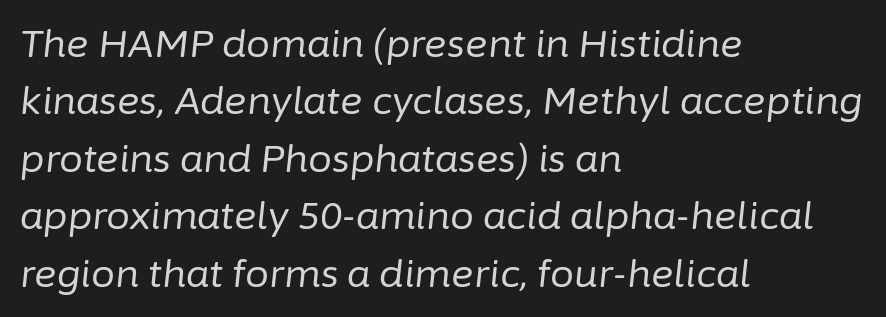
Q: Is the text bold? A: No.
Q: Is the text italic (slanted)? A: Yes, it leans right by about 6 degrees.
Q: Is the text underlined? A: No.
Q: How is the paragraph aligned? A: Left-aligned.
Q: Is the spacing between letters normal or unusually wide? A: Normal.
Q: Is the spacing between lines tight, normal or loose? A: Normal.
Q: Width (condensed, normal, or wide)? A: Normal.
Q: Stroke contrast? A: Low.
Q: x-height? A: Medium.
Q: Monospaced? A: No.
